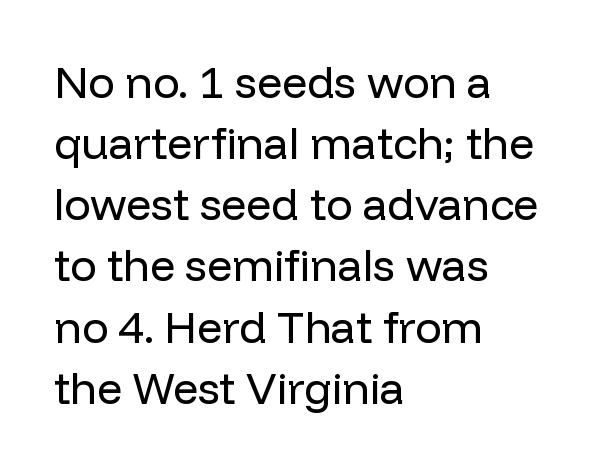
Q: Is the text bold? A: No.
Q: Is the text italic (slanted)? A: No, it is upright.
Q: Is the typeface a serif or a sans-serif typeface? A: Sans-serif.
Q: Is the text underlined? A: No.
Q: How is the paragraph aligned? A: Left-aligned.
Q: Is the spacing between letters normal or unusually wide? A: Normal.
Q: Is the spacing between lines tight, normal or loose? A: Normal.
Q: Width (condensed, normal, or wide)? A: Normal.
Q: Stroke contrast? A: Low.
Q: x-height? A: Medium.
Q: Monospaced? A: No.
